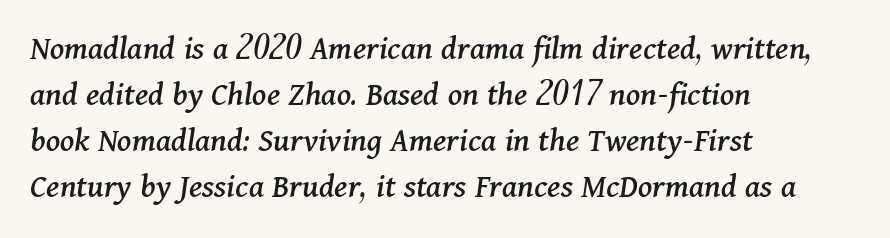
Q: Is the text italic (slanted)? A: Yes, it leans right by about 11 degrees.
Q: Is the typeface a serif or a sans-serif typeface? A: Serif.
Q: Is the text underlined? A: No.
Q: How is the paragraph aligned? A: Left-aligned.
Q: Is the spacing between letters normal or unusually wide? A: Normal.
Q: Is the spacing between lines tight, normal or loose? A: Normal.
Q: Width (condensed, normal, or wide)? A: Normal.
Q: Stroke contrast? A: Medium.
Q: x-height? A: Medium.
Q: Monospaced? A: No.
